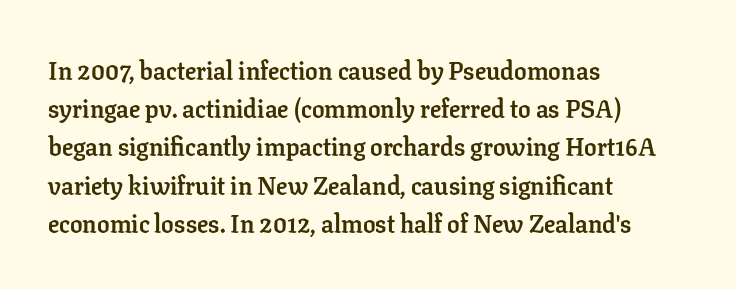
{"italic": "no", "bold": "yes", "underline": "no", "align": "left", "line_spacing": "normal", "line_spacing_ratio": 1.53, "letter_spacing": "normal", "letter_spacing_em": 0.0, "glyph_px": 25}
